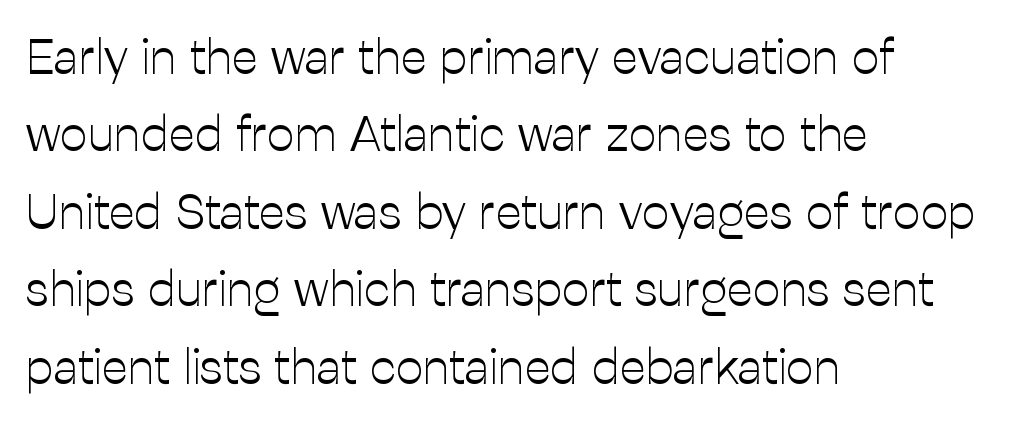
The image shows 49 px light sans-serif type, upright; set left-aligned, normal line spacing (1.58x), normal letter spacing, not underlined; low stroke contrast and a medium x-height.
